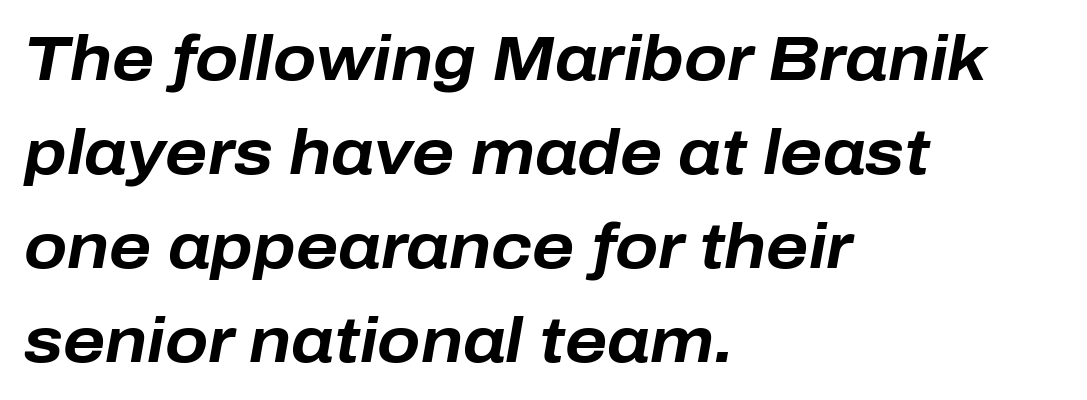
The image shows 63 px bold type, italic (leaning right); set left-aligned, normal line spacing (1.49x), normal letter spacing, not underlined; low stroke contrast and a medium x-height.
